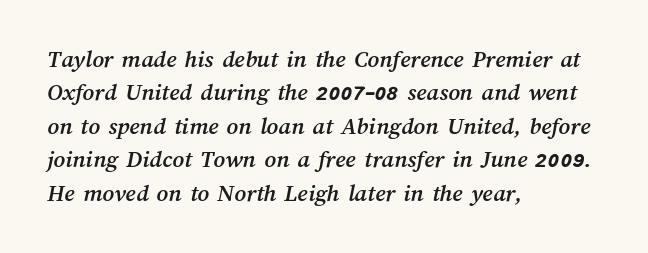
{"underline": "no", "align": "left", "line_spacing": "normal", "line_spacing_ratio": 1.34, "letter_spacing": "normal", "letter_spacing_em": 0.0, "glyph_px": 25}
